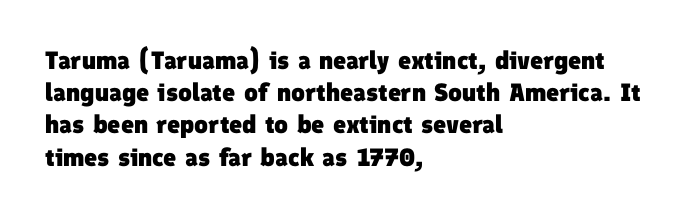
The baseline area is clear. Standard letterfit; no display-style spreading of the glyphs. The sample has been set heavy, in full bold. Teacher's note: observe the even left margin — that is flush-left alignment.
